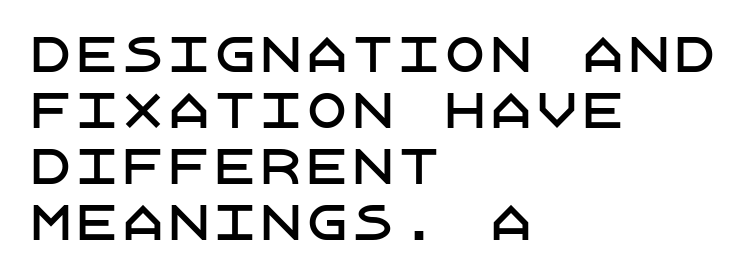
Q: Is the text italic (slanted)? A: No, it is upright.
Q: Is the typeface a serif or a sans-serif typeface? A: Sans-serif.
Q: Is the text underlined? A: No.
Q: How is the paragraph aligned? A: Left-aligned.
Q: Is the spacing between letters normal or unusually wide? A: Normal.
Q: Width (condensed, normal, or wide)? A: Normal.
Q: Stroke contrast? A: Low.
Q: x-height? A: Large.
